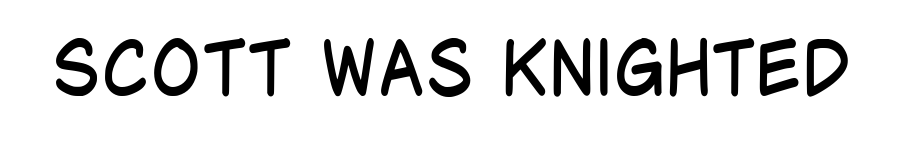
The image shows 75 px regular-weight, condensed sans-serif type, upright; set normal letter spacing, not underlined; low stroke contrast and a large x-height.
